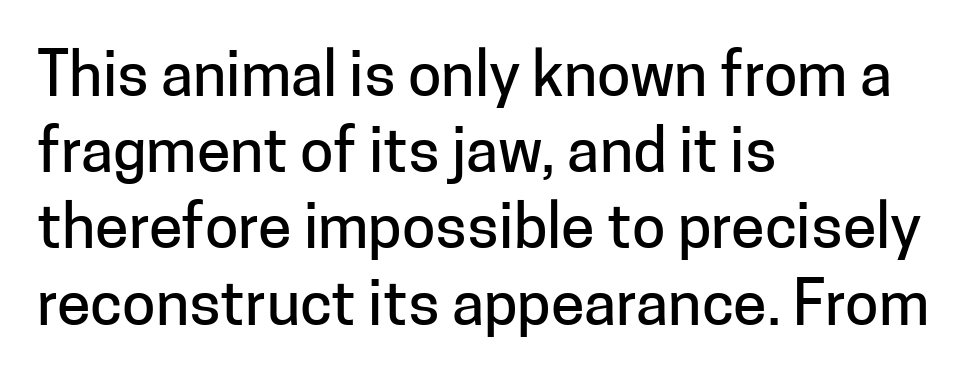
Q: Is the text italic (slanted)? A: No, it is upright.
Q: Is the typeface a serif or a sans-serif typeface? A: Sans-serif.
Q: Is the text underlined? A: No.
Q: How is the paragraph aligned? A: Left-aligned.
Q: Is the spacing between letters normal or unusually wide? A: Normal.
Q: Is the spacing between lines tight, normal or loose? A: Normal.
Q: Width (condensed, normal, or wide)? A: Normal.
Q: Stroke contrast? A: Low.
Q: x-height? A: Medium.
Q: Monospaced? A: No.
